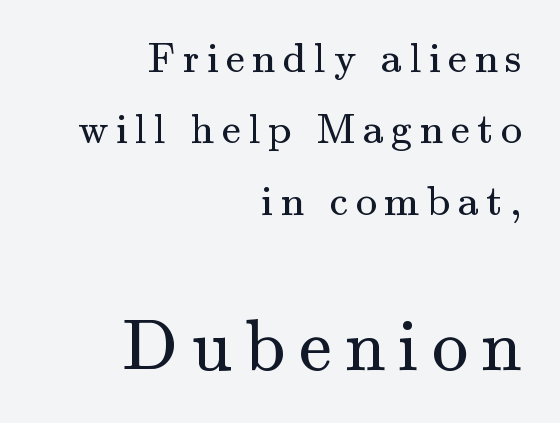
The image shows 73 px regular-weight serif type, upright; set right-aligned, normal line spacing (1.7x), not underlined; the second (bottom) block is 1.74x larger; medium stroke contrast and a small x-height.
